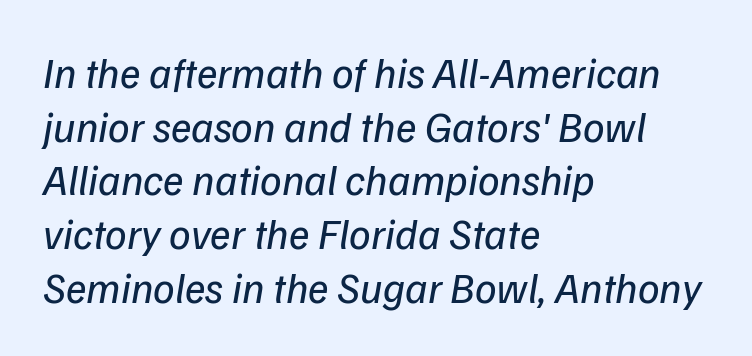
The rendering uses natural spacing where letterforms have individual widths. The passage shown has conventional tracking throughout. Weight: in the light-to-regular range. Any mark beneath the type? The region is blank. Visually the block forms a straight wall on the left and a jagged coastline on the right. The characters display no serif detailing; their extremities are plain.
